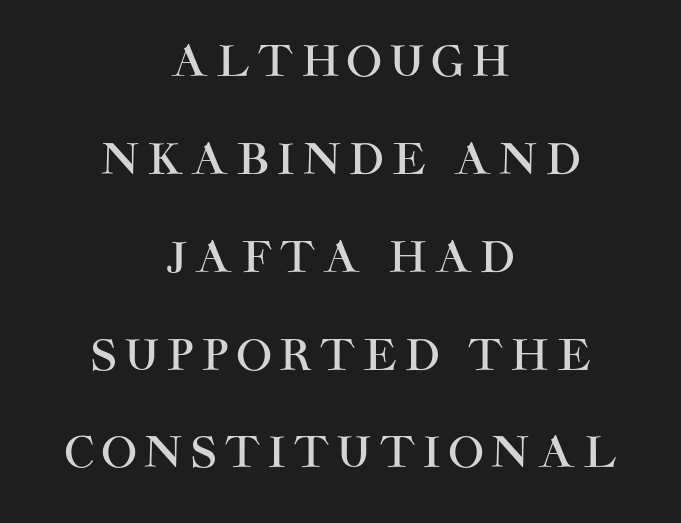
{"serif": "no", "italic": "no", "width": "normal", "stroke_contrast": "high", "x_height": "large", "monospaced": "no", "underline": "no", "align": "center", "line_spacing": "loose", "line_spacing_ratio": 2.33, "letter_spacing": "wide", "letter_spacing_em": 0.2, "glyph_px": 42}
